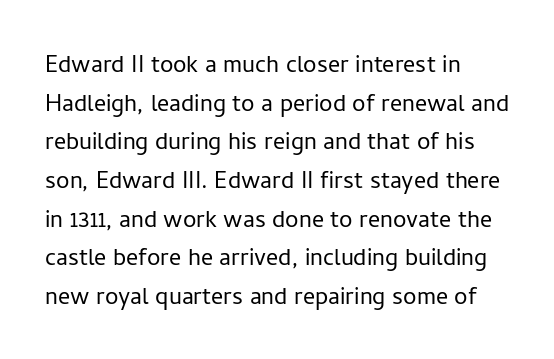
The image shows 30 px light sans-serif type, upright; set left-aligned, normal line spacing (1.29x), normal letter spacing, not underlined; low stroke contrast and a medium x-height.
